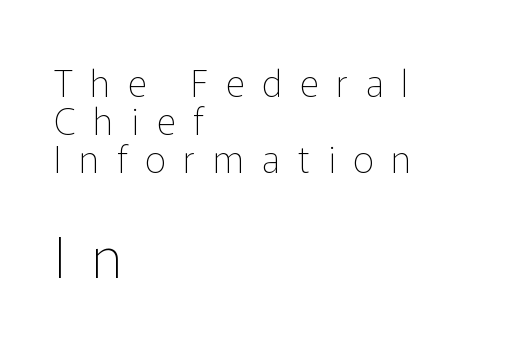
{"serif": "no", "italic": "no", "bold": "no", "weight": "thin", "width": "normal", "stroke_contrast": "low", "x_height": "medium", "monospaced": "no", "underline": "no", "align": "left", "line_spacing": "tight", "line_spacing_ratio": 1.03, "letter_spacing": "wide", "letter_spacing_em": 0.48, "larger_block": "second", "size_ratio": 1.51, "glyph_px": 56}
